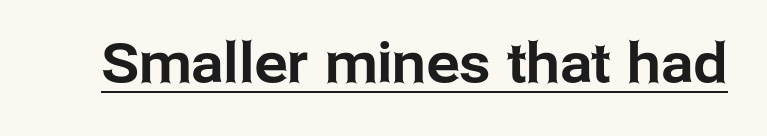
Students, observe the line beneath the letters — that is underlining. You can tell from the bare stems that sans-serif type was used. The rendering keeps characters at their native spacing. A typesetter would call this proportional, since set widths differ per character. Style check: upright.
